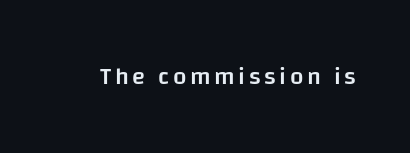
The characters look somewhat weighty, a semibold short of true bold. The strip under each line holds only bare page. Vertical strokes here are truly vertical.
